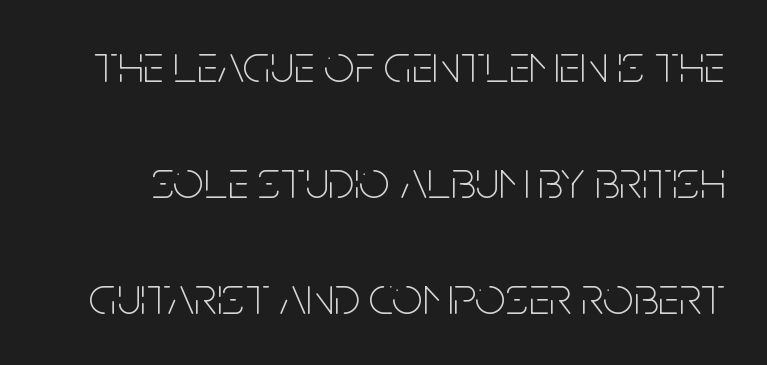
Unlike italic type, these characters show no tilt at all. Nothing sits at the stroke ends, so this counts as sans-serif. These glyphs show unthickened strokes, regular width or finer. Here the glyphs are tracked normally, forming tight word shapes. Glance below the letters and you will spot only blank space. Character widths vary here, with narrow letters taking less room than wide ones.
